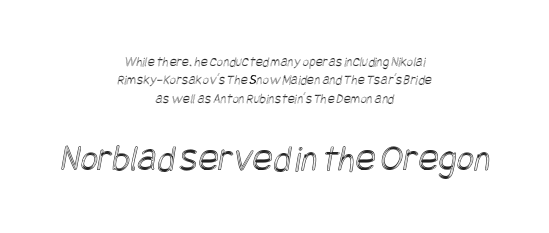
{"width": "condensed", "x_height": "large", "underline": "no", "align": "center", "line_spacing": "normal", "line_spacing_ratio": 1.31, "letter_spacing": "normal", "letter_spacing_em": 0.0, "larger_block": "second", "size_ratio": 2.71, "glyph_px": 38}
